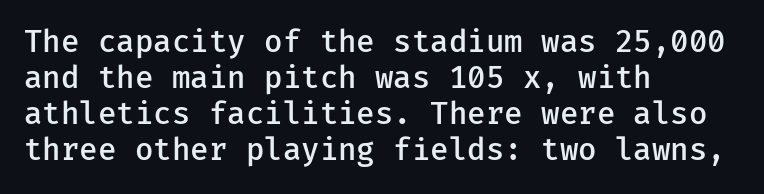
{"serif": "no", "italic": "no", "bold": "semi", "weight": "semibold", "width": "normal", "stroke_contrast": "low", "x_height": "medium", "monospaced": "yes", "underline": "no", "align": "left", "line_spacing_ratio": 1.2, "letter_spacing": "normal", "letter_spacing_em": 0.0, "glyph_px": 30}
